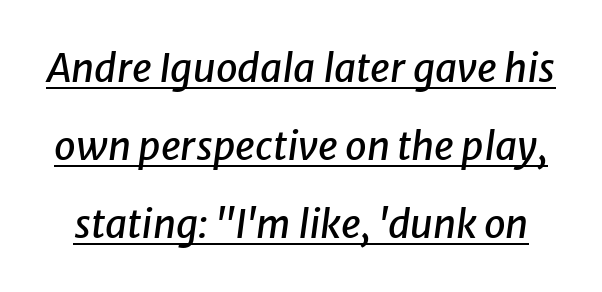
{"italic": "yes", "lean": "right", "slant_degrees": 8, "width": "normal", "stroke_contrast": "low", "x_height": "medium", "monospaced": "no", "underline": "yes", "line_spacing": "loose", "line_spacing_ratio": 2.0, "letter_spacing": "normal", "letter_spacing_em": 0.0, "glyph_px": 39}
